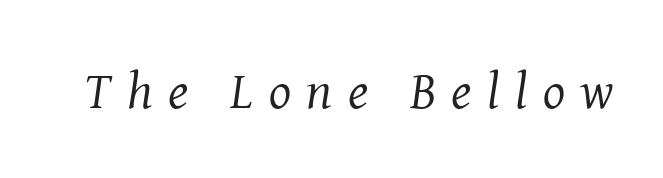
{"serif": "yes", "italic": "yes", "lean": "right", "slant_degrees": 8, "bold": "no", "weight": "regular", "width": "normal", "stroke_contrast": "medium", "x_height": "medium", "monospaced": "no", "underline": "no", "letter_spacing": "wide", "letter_spacing_em": 0.3, "glyph_px": 52}
